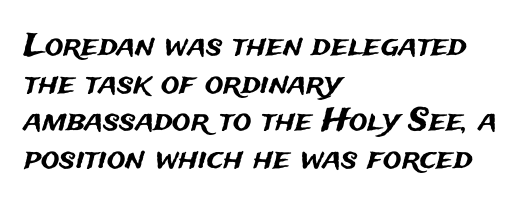
The image shows 31 px sans-serif type; set left-aligned, line spacing 1.21x, normal letter spacing, not underlined; medium stroke contrast and a medium x-height.
